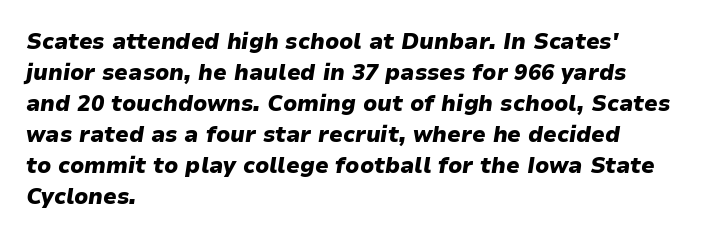
{"italic": "yes", "lean": "right", "slant_degrees": 9, "bold": "yes", "underline": "no", "align": "left", "line_spacing": "normal", "line_spacing_ratio": 1.41, "letter_spacing": "normal", "letter_spacing_em": 0.0, "glyph_px": 22}
